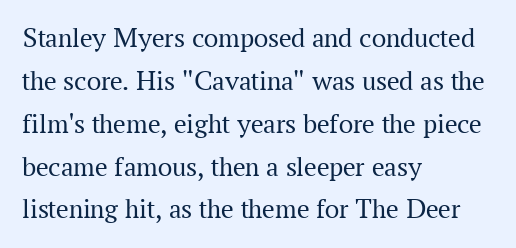
{"serif": "yes", "italic": "no", "bold": "no", "weight": "regular", "width": "normal", "stroke_contrast": "medium", "x_height": "medium", "monospaced": "no", "underline": "no", "align": "left", "line_spacing": "normal", "line_spacing_ratio": 1.53, "letter_spacing": "normal", "letter_spacing_em": 0.0, "glyph_px": 28}
